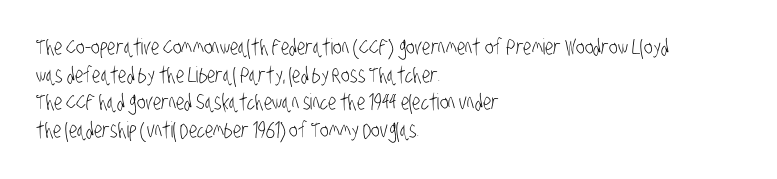
{"bold": "no", "underline": "no", "align": "left", "line_spacing": "normal", "line_spacing_ratio": 1.26, "letter_spacing": "normal", "letter_spacing_em": 0.0, "glyph_px": 22}
